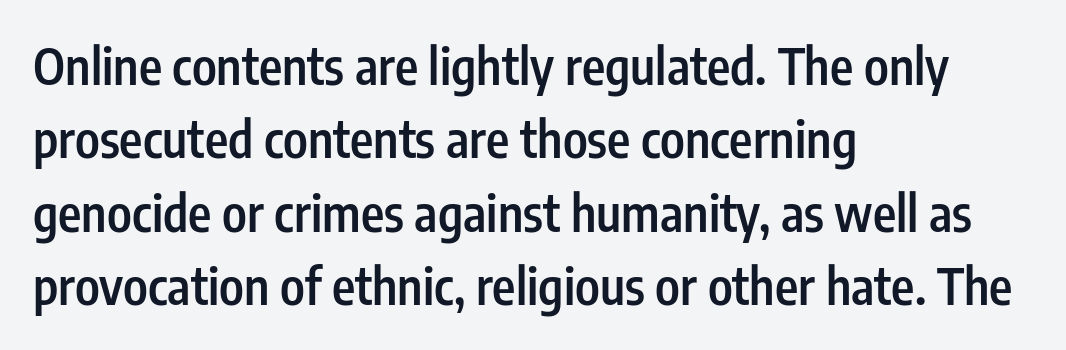
The image shows 50 px semibold, condensed sans-serif type, upright; set left-aligned, normal line spacing (1.47x), normal letter spacing, not underlined; low stroke contrast and a medium x-height.
